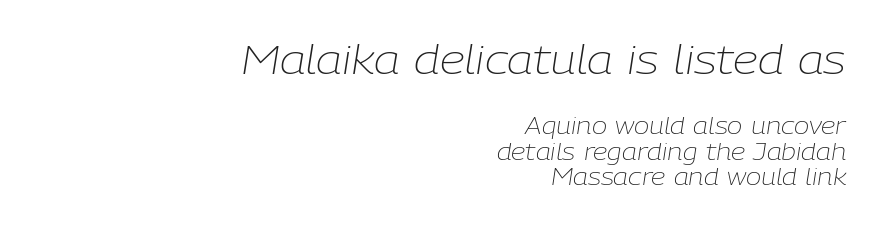
The image shows 40 px light type, italic (leaning right); set right-aligned, tight line spacing (1.11x), normal letter spacing, not underlined; the first (top) block is 1.74x larger; low stroke contrast and a medium x-height.
